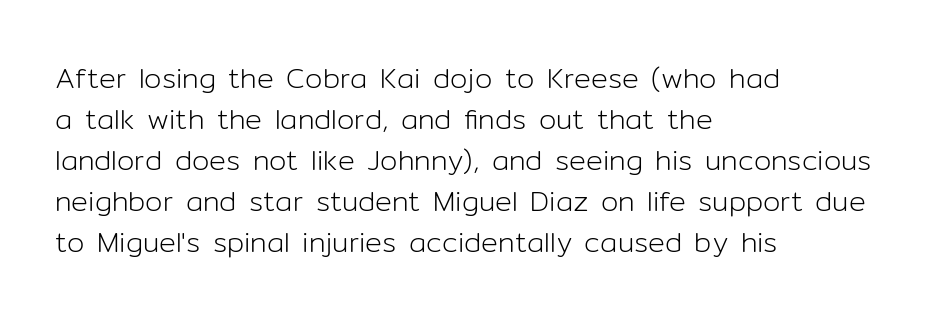
The image shows 28 px light sans-serif type, upright; set left-aligned, normal line spacing (1.46x), normal letter spacing, not underlined; low stroke contrast and a medium x-height.
